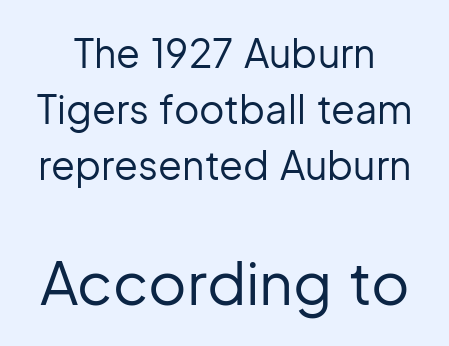
The image shows 59 px regular-weight sans-serif type, upright; set normal line spacing (1.44x), normal letter spacing, not underlined; the second (bottom) block is 1.51x larger; low stroke contrast and a medium x-height.
